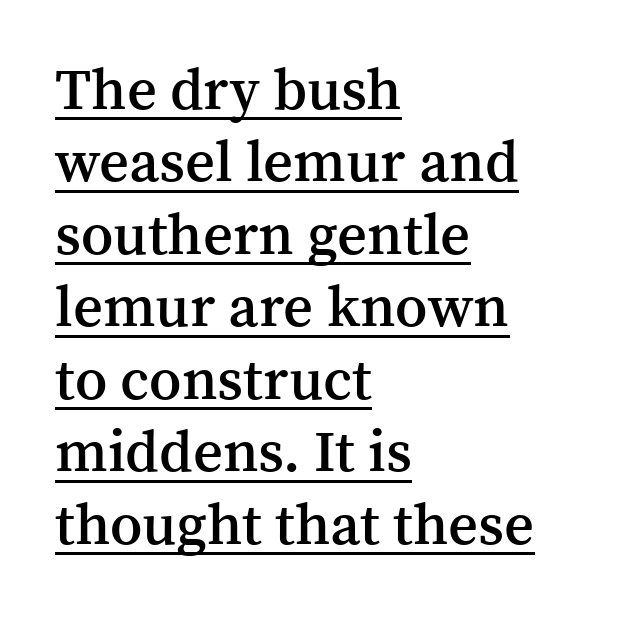
{"serif": "yes", "italic": "no", "bold": "semi", "weight": "semibold", "width": "normal", "stroke_contrast": "medium", "x_height": "medium", "monospaced": "no", "underline": "yes", "align": "left", "line_spacing": "normal", "line_spacing_ratio": 1.25, "letter_spacing": "normal", "letter_spacing_em": 0.0, "glyph_px": 58}
